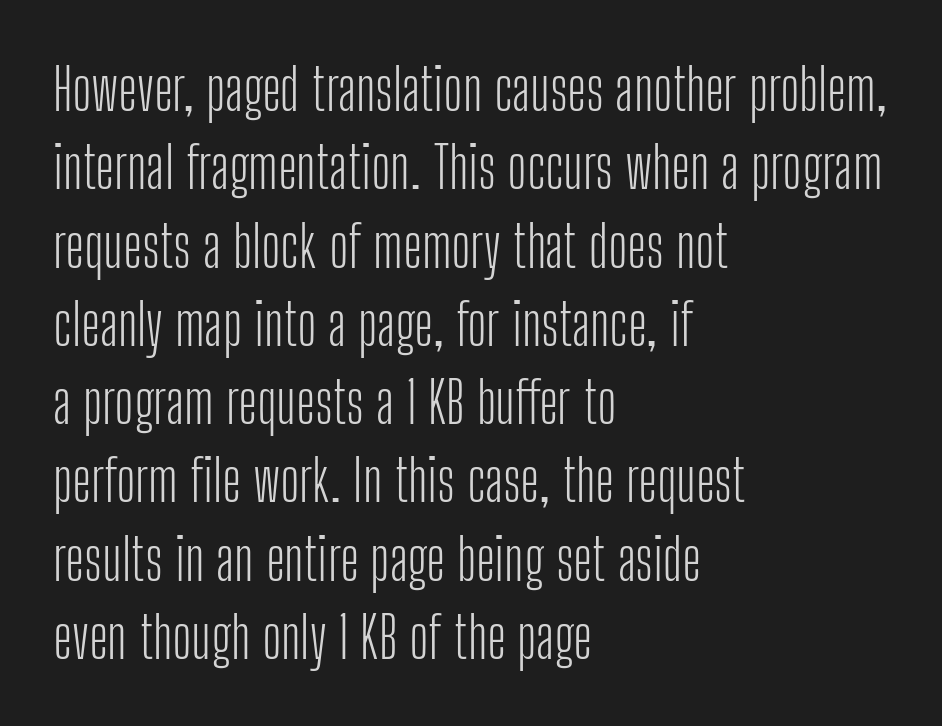
The image shows 58 px light, condensed sans-serif type, upright; set left-aligned, normal line spacing (1.35x), normal letter spacing, not underlined; low stroke contrast and a medium x-height.
